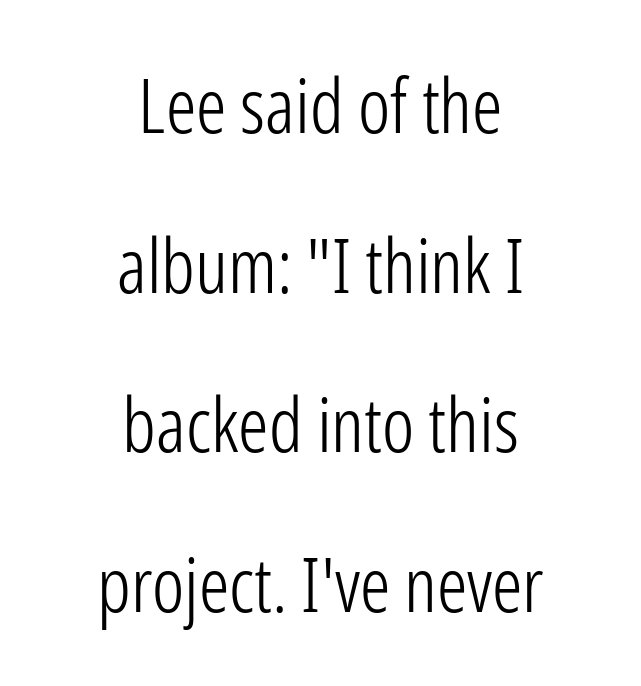
Q: Is the text bold? A: No.
Q: Is the text italic (slanted)? A: No, it is upright.
Q: Is the typeface a serif or a sans-serif typeface? A: Sans-serif.
Q: Is the text underlined? A: No.
Q: How is the paragraph aligned? A: Centered.
Q: Is the spacing between letters normal or unusually wide? A: Normal.
Q: Is the spacing between lines tight, normal or loose? A: Loose.
Q: Width (condensed, normal, or wide)? A: Condensed.
Q: Stroke contrast? A: Low.
Q: x-height? A: Medium.
Q: Monospaced? A: No.
